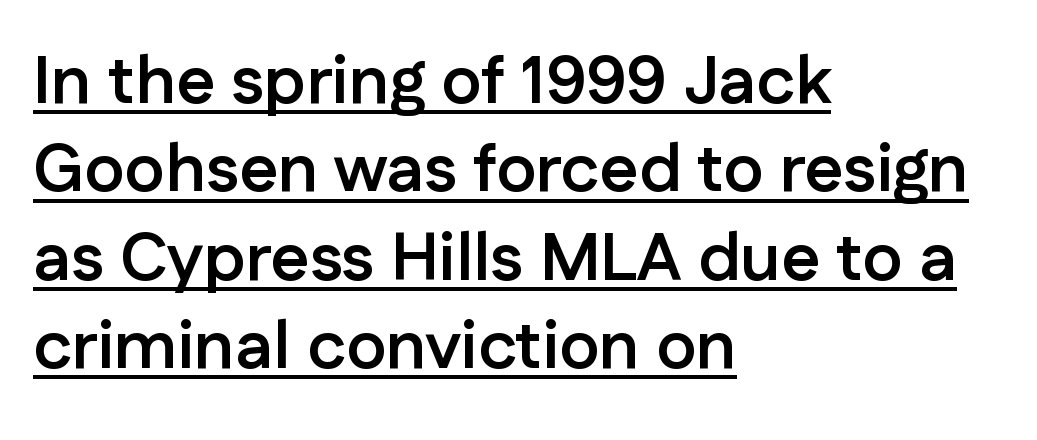
Q: Is the text bold? A: Yes.
Q: Is the text italic (slanted)? A: No, it is upright.
Q: Is the typeface a serif or a sans-serif typeface? A: Sans-serif.
Q: Is the text underlined? A: Yes.
Q: How is the paragraph aligned? A: Left-aligned.
Q: Is the spacing between letters normal or unusually wide? A: Normal.
Q: Is the spacing between lines tight, normal or loose? A: Normal.
Q: Width (condensed, normal, or wide)? A: Normal.
Q: Stroke contrast? A: Low.
Q: x-height? A: Medium.
Q: Monospaced? A: No.
